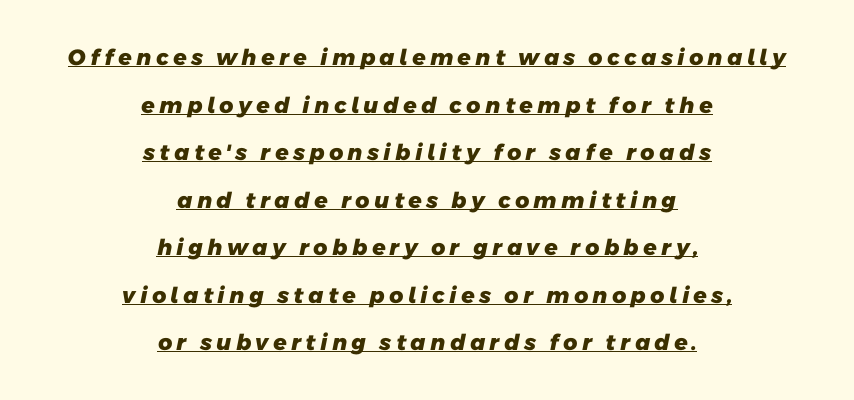
{"bold": "yes", "underline": "yes", "align": "center", "line_spacing": "loose", "line_spacing_ratio": 2.16, "glyph_px": 22}
